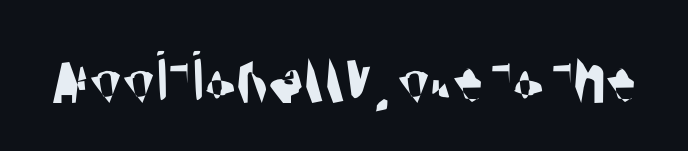
Is this a fixed-width face? No — the glyphs have proportional, varying widths. Glance below the letters and you will spot only blank space. The rendering keeps characters at their native spacing. Unlike a traditional serif, this face leaves its strokes unadorned.
